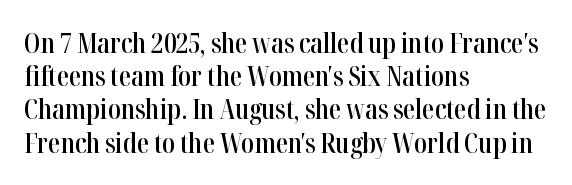
The image shows 27 px text type, upright; set left-aligned, line spacing 1.23x, normal letter spacing, not underlined.
